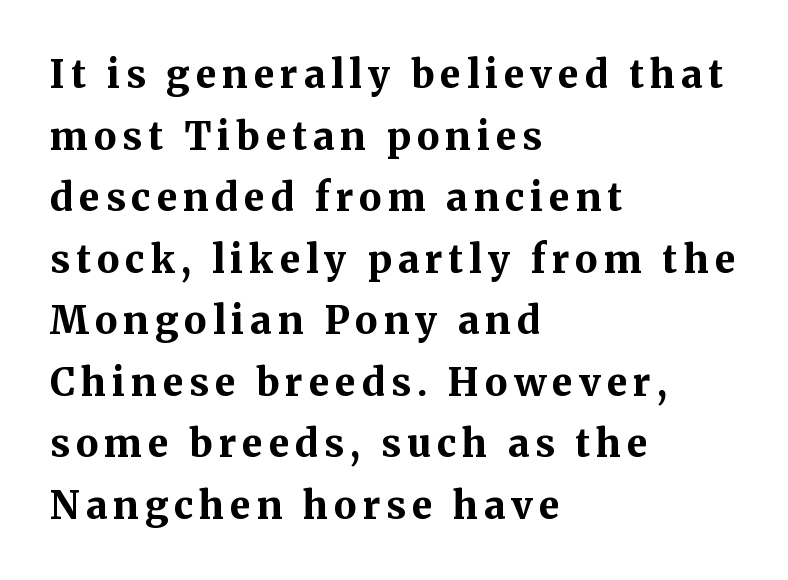
Q: Is the text bold? A: Yes.
Q: Is the text italic (slanted)? A: No, it is upright.
Q: Is the typeface a serif or a sans-serif typeface? A: Serif.
Q: Is the text underlined? A: No.
Q: How is the paragraph aligned? A: Left-aligned.
Q: Is the spacing between lines tight, normal or loose? A: Normal.
Q: Width (condensed, normal, or wide)? A: Normal.
Q: Stroke contrast? A: Medium.
Q: x-height? A: Medium.
Q: Monospaced? A: No.
